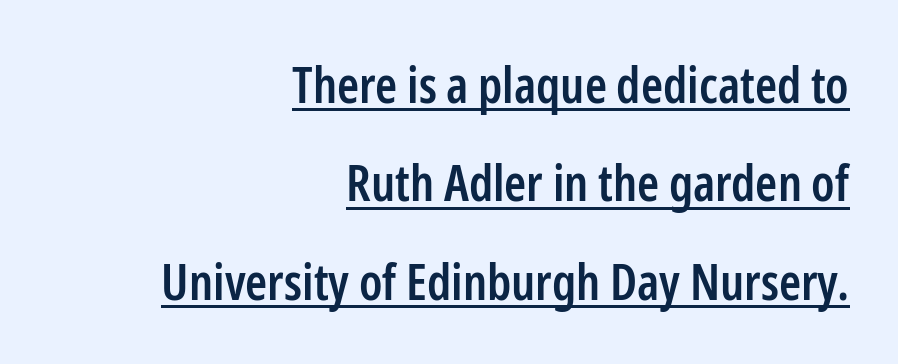
The image shows 50 px semibold, condensed sans-serif type, upright; set right-aligned, loose line spacing (1.97x), normal letter spacing, underlined; low stroke contrast and a medium x-height.
